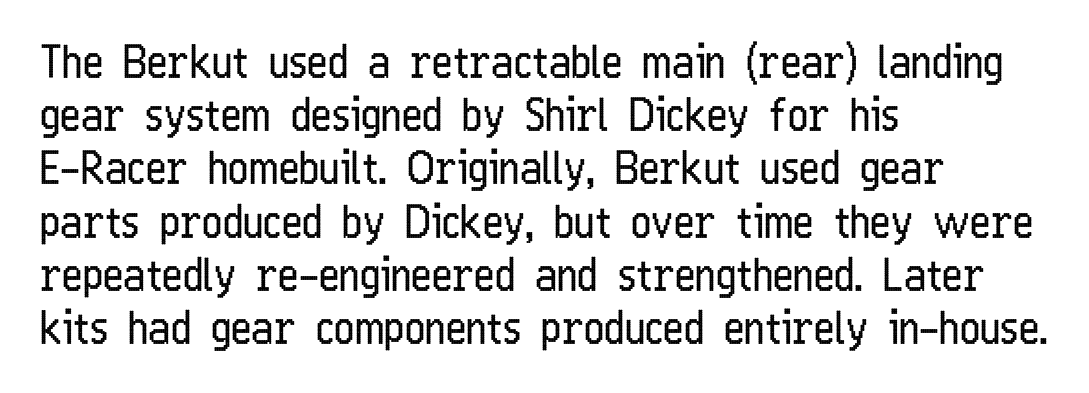
The image shows 44 px regular-weight, condensed sans-serif type, upright; set left-aligned, line spacing 1.21x, normal letter spacing, not underlined; low stroke contrast and a medium x-height.
